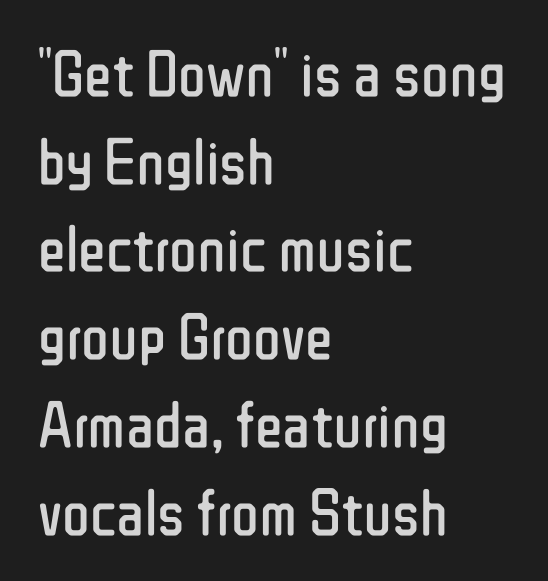
Q: Is the text bold? A: No.
Q: Is the text italic (slanted)? A: No, it is upright.
Q: Is the typeface a serif or a sans-serif typeface? A: Sans-serif.
Q: Is the text underlined? A: No.
Q: How is the paragraph aligned? A: Left-aligned.
Q: Is the spacing between letters normal or unusually wide? A: Normal.
Q: Is the spacing between lines tight, normal or loose? A: Normal.
Q: Width (condensed, normal, or wide)? A: Condensed.
Q: Stroke contrast? A: Low.
Q: x-height? A: Medium.
Q: Monospaced? A: No.
